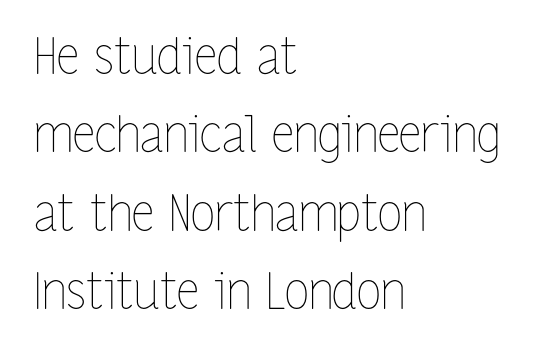
This sample uses plain, unmodified letter spacing. Anything drawn beneath the words? Only blank space. A quiet, ordinary-to-light weight characterises the typeface. A typesetter would call this proportional, since set widths differ per character. The rendering anchors every line to the left-hand side.
